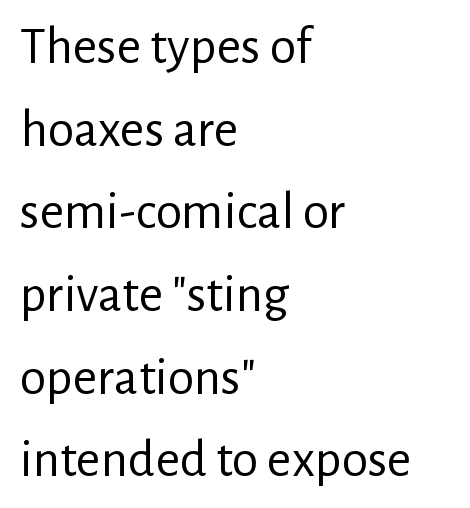
Quick note: underline off. The rendering uses natural spacing where letterforms have individual widths. Line beginnings align vertically; line endings do not. Font category for this specimen: sans-serif. Compared with typical body copy, the letter spacing here is the same.
